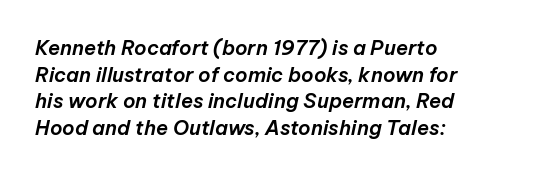
The image shows 20 px text type, italic (leaning right); set left-aligned, normal line spacing (1.33x), normal letter spacing, not underlined.
